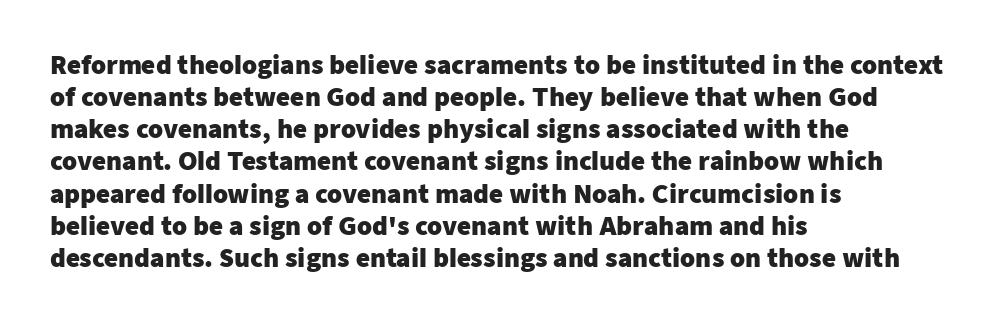
The image shows 24 px bold type, upright; set left-aligned, normal line spacing (1.34x), normal letter spacing, not underlined.
